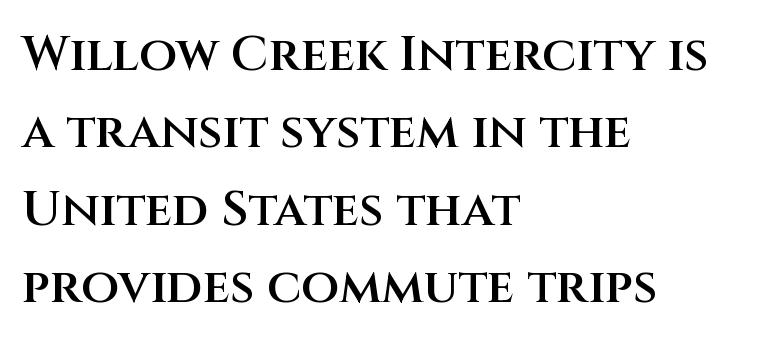
The image shows 49 px semibold sans-serif type, upright; set left-aligned, normal line spacing (1.58x), normal letter spacing, not underlined; medium stroke contrast and a large x-height.
